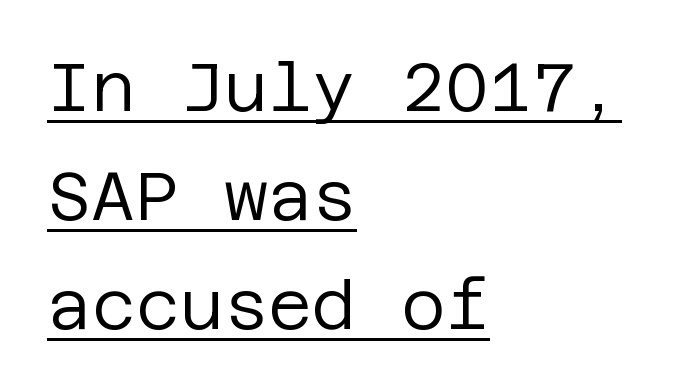
The image shows 68 px regular-weight sans-serif type, upright; set left-aligned, normal line spacing (1.6x), normal letter spacing, underlined; low stroke contrast and a large x-height.
